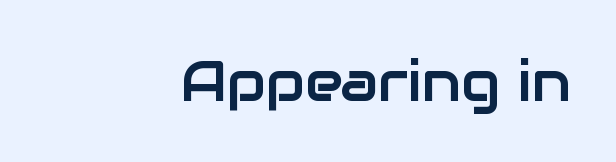
{"serif": "no", "italic": "no", "width": "normal", "stroke_contrast": "low", "x_height": "medium", "monospaced": "no", "underline": "no", "align": "right", "letter_spacing": "normal", "letter_spacing_em": 0.0, "glyph_px": 56}
